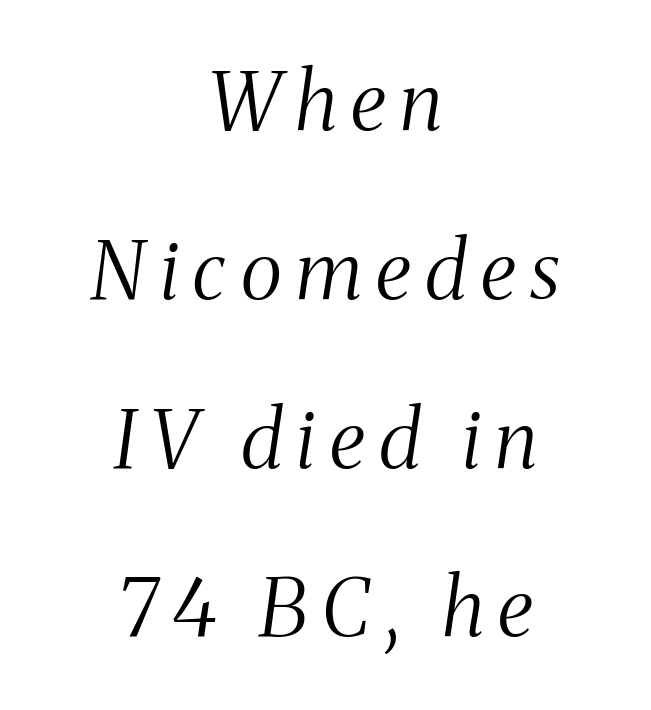
{"serif": "yes", "italic": "yes", "lean": "right", "slant_degrees": 8, "bold": "no", "weight": "light", "width": "condensed", "stroke_contrast": "medium", "x_height": "medium", "monospaced": "no", "underline": "no", "align": "center", "line_spacing": "loose", "line_spacing_ratio": 2.11, "glyph_px": 80}
